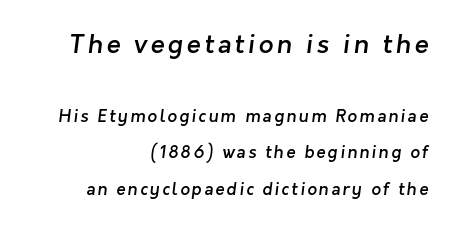
{"bold": "semi", "underline": "no", "align": "right", "line_spacing": "loose", "line_spacing_ratio": 2.15, "larger_block": "first", "size_ratio": 1.53, "glyph_px": 26}
